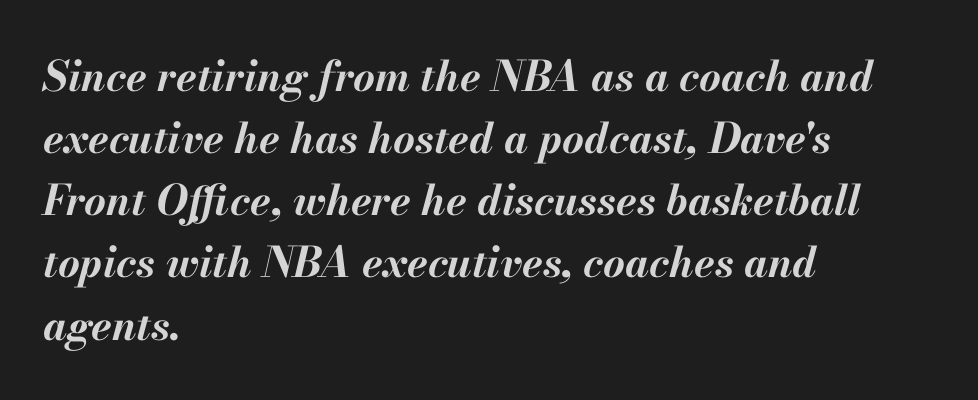
Q: Is the text bold? A: Yes.
Q: Is the text italic (slanted)? A: Yes, it leans right by about 13 degrees.
Q: Is the text underlined? A: No.
Q: How is the paragraph aligned? A: Left-aligned.
Q: Is the spacing between letters normal or unusually wide? A: Normal.
Q: Is the spacing between lines tight, normal or loose? A: Normal.
Q: Width (condensed, normal, or wide)? A: Normal.
Q: Stroke contrast? A: Medium.
Q: x-height? A: Small.
Q: Monospaced? A: No.
